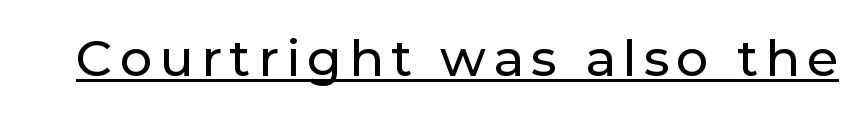
Upright lettering throughout. Is there an underline? Yes — a line sits under the letters. Varying glyph widths throughout — classic text-font behaviour. These lines are composed in type without serifs.
